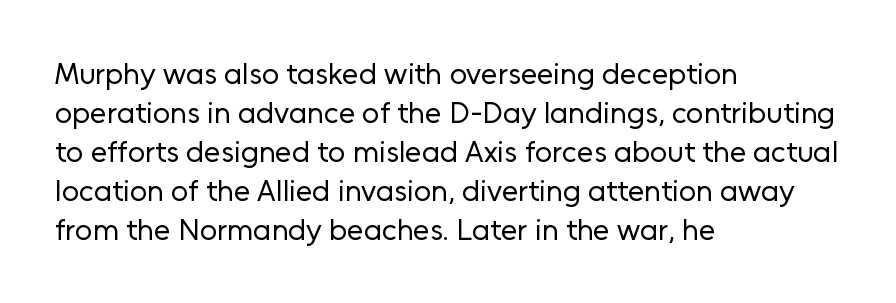
{"serif": "no", "italic": "no", "bold": "no", "weight": "regular", "width": "normal", "stroke_contrast": "low", "x_height": "medium", "monospaced": "no", "underline": "no", "align": "left", "line_spacing": "normal", "line_spacing_ratio": 1.3, "letter_spacing": "normal", "letter_spacing_em": 0.0, "glyph_px": 30}
